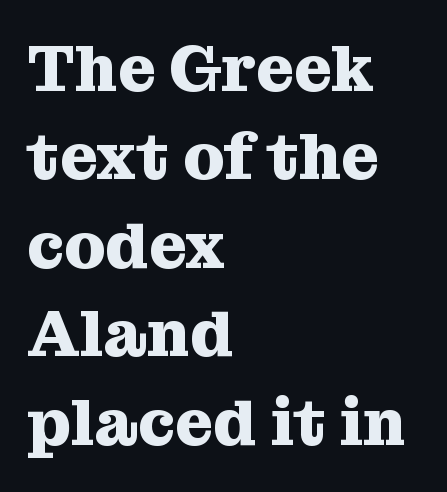
The image shows 65 px heavy serif type, upright; set left-aligned, normal line spacing (1.36x), normal letter spacing, not underlined; medium stroke contrast and a medium x-height.
